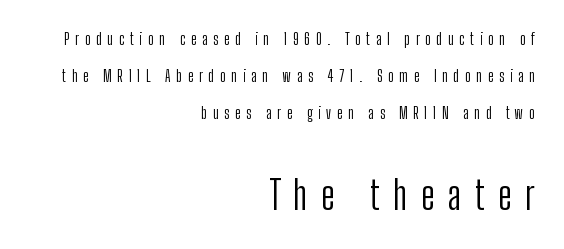
{"serif": "no", "italic": "no", "bold": "no", "weight": "light", "width": "condensed", "stroke_contrast": "low", "x_height": "medium", "monospaced": "no", "underline": "no", "align": "right", "line_spacing": "loose", "line_spacing_ratio": 2.31, "letter_spacing": "wide", "letter_spacing_em": 0.35, "larger_block": "second", "size_ratio": 2.44, "glyph_px": 39}
